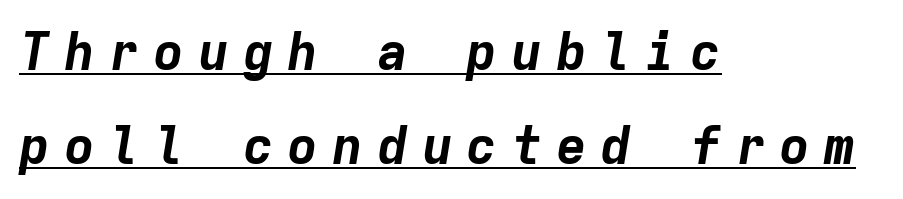
Q: Is the text bold? A: Yes.
Q: Is the text italic (slanted)? A: Yes, it leans right by about 9 degrees.
Q: Is the text underlined? A: Yes.
Q: How is the paragraph aligned? A: Left-aligned.
Q: Is the spacing between letters normal or unusually wide? A: Unusually wide.
Q: Width (condensed, normal, or wide)? A: Normal.
Q: Stroke contrast? A: Low.
Q: x-height? A: Medium.
Q: Monospaced? A: Yes.
